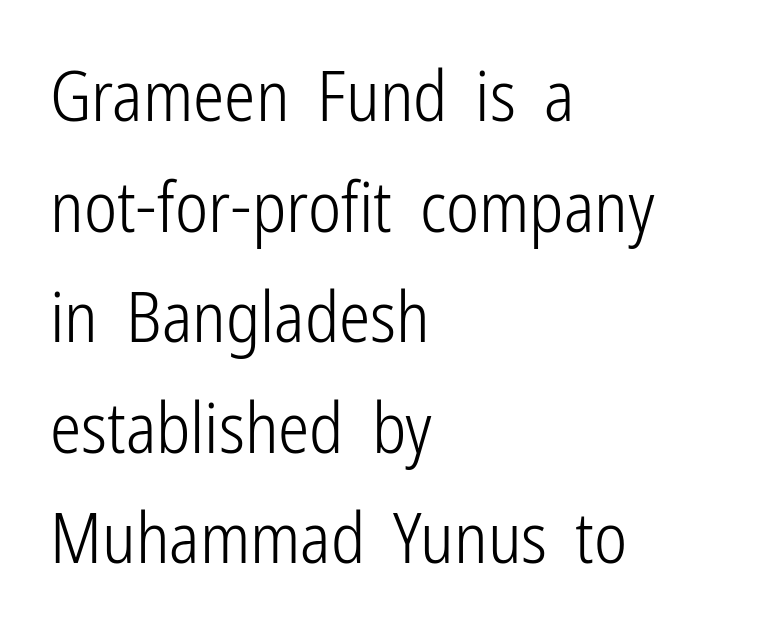
Q: Is the text bold? A: No.
Q: Is the text italic (slanted)? A: No, it is upright.
Q: Is the typeface a serif or a sans-serif typeface? A: Sans-serif.
Q: Is the text underlined? A: No.
Q: How is the paragraph aligned? A: Left-aligned.
Q: Is the spacing between letters normal or unusually wide? A: Normal.
Q: Is the spacing between lines tight, normal or loose? A: Normal.
Q: Width (condensed, normal, or wide)? A: Condensed.
Q: Stroke contrast? A: Low.
Q: x-height? A: Medium.
Q: Monospaced? A: No.
